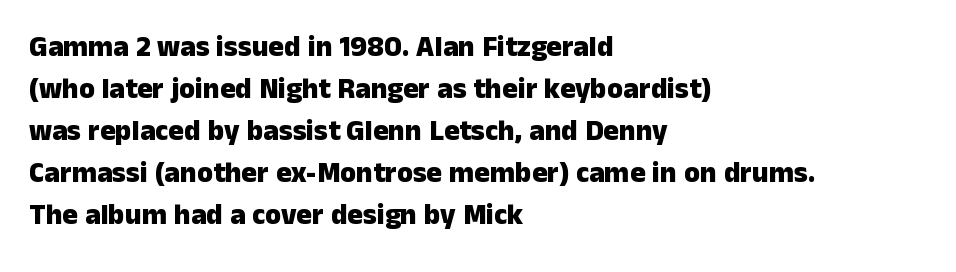
{"serif": "no", "italic": "no", "bold": "yes", "weight": "heavy", "width": "normal", "stroke_contrast": "low", "x_height": "medium", "monospaced": "no", "underline": "no", "align": "left", "line_spacing": "normal", "line_spacing_ratio": 1.45, "letter_spacing": "normal", "letter_spacing_em": 0.0, "glyph_px": 29}
